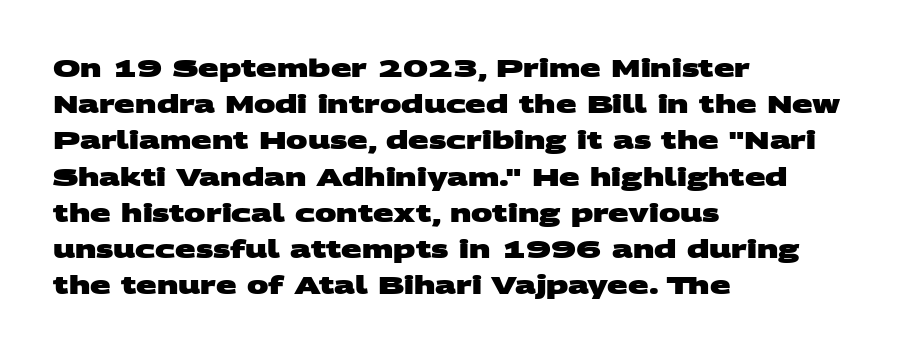
{"bold": "yes", "underline": "no", "align": "left", "line_spacing": "normal", "line_spacing_ratio": 1.51, "letter_spacing": "normal", "letter_spacing_em": 0.0, "glyph_px": 24}
